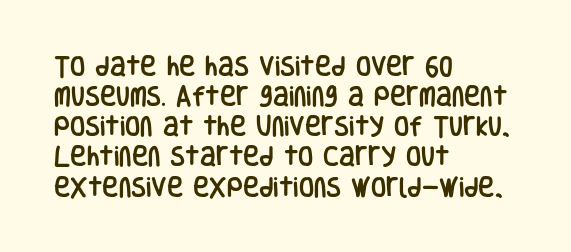
The lettering stays uniformly vertical, giving the passage a roman look. The text block is weighted toward the left margin, trailing off unevenly rightward. A typesetter would call this zero additional tracking. Evenly set lines give the paragraph a standard silhouette.
